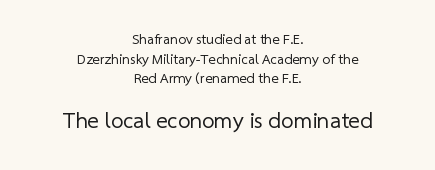
The characters are drawn with everyday or finer stroke widths. The string is rendered with underlining switched off. The more generous point size was reserved for the lower chunk. Between one letter and the next there's only the usual sliver of space. Successive baselines arrive at the customary interval.
